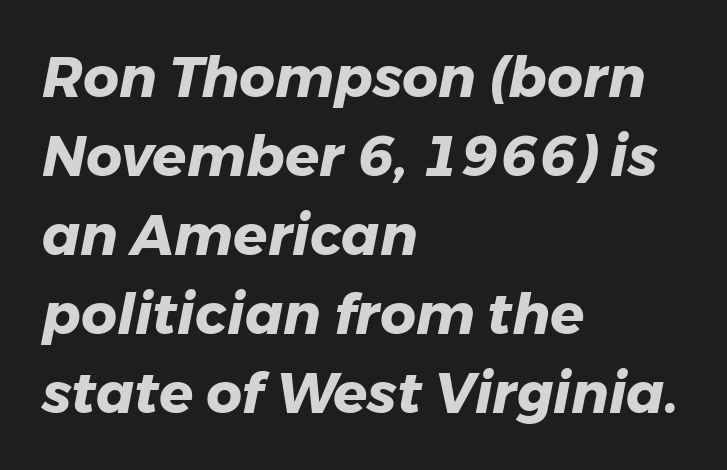
Q: Is the text bold? A: Yes.
Q: Is the text italic (slanted)? A: Yes, it leans right by about 11 degrees.
Q: Is the text underlined? A: No.
Q: How is the paragraph aligned? A: Left-aligned.
Q: Is the spacing between letters normal or unusually wide? A: Normal.
Q: Is the spacing between lines tight, normal or loose? A: Normal.
Q: Width (condensed, normal, or wide)? A: Normal.
Q: Stroke contrast? A: Low.
Q: x-height? A: Medium.
Q: Monospaced? A: No.
